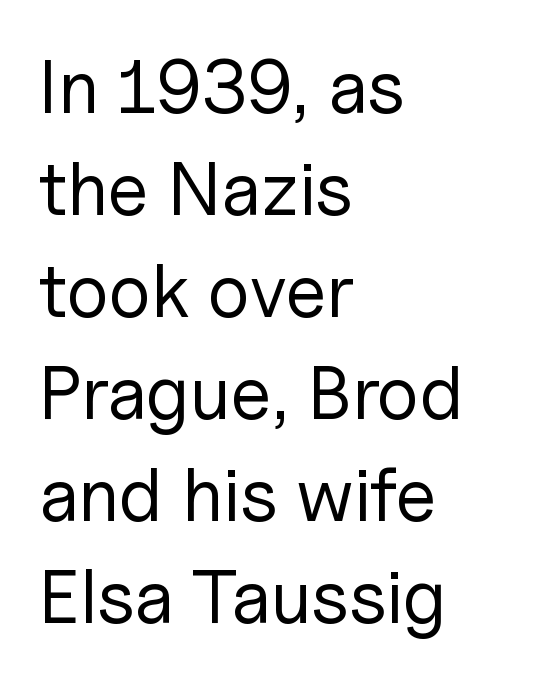
The image shows 75 px regular-weight sans-serif type, upright; set left-aligned, normal line spacing (1.36x), normal letter spacing, not underlined; low stroke contrast and a medium x-height.
